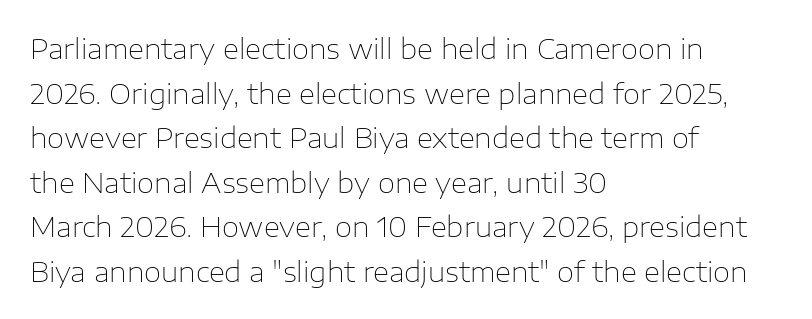
Q: Is the text bold? A: No.
Q: Is the text italic (slanted)? A: No, it is upright.
Q: Is the typeface a serif or a sans-serif typeface? A: Sans-serif.
Q: Is the text underlined? A: No.
Q: How is the paragraph aligned? A: Left-aligned.
Q: Is the spacing between letters normal or unusually wide? A: Normal.
Q: Is the spacing between lines tight, normal or loose? A: Normal.
Q: Width (condensed, normal, or wide)? A: Normal.
Q: Stroke contrast? A: Low.
Q: x-height? A: Medium.
Q: Monospaced? A: No.
